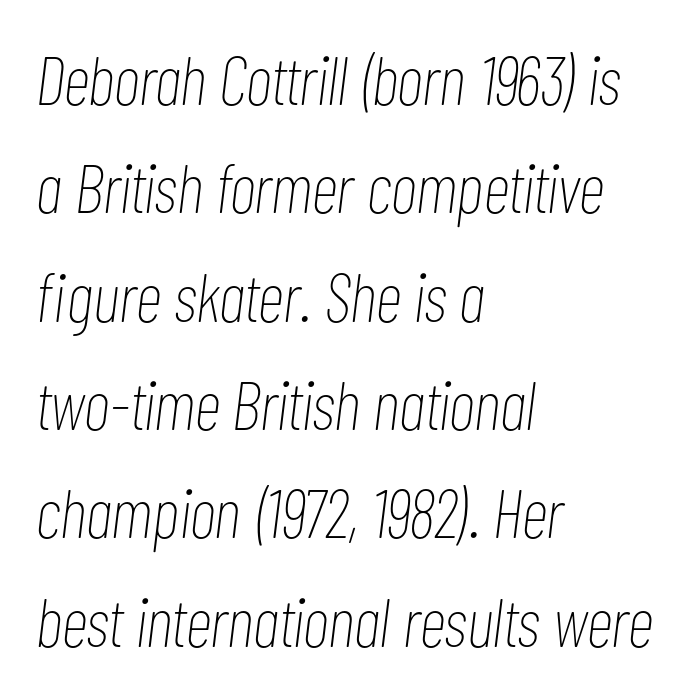
The image shows 69 px thin, condensed type, italic (leaning right); set left-aligned, normal line spacing (1.57x), normal letter spacing, not underlined; low stroke contrast and a medium x-height.
